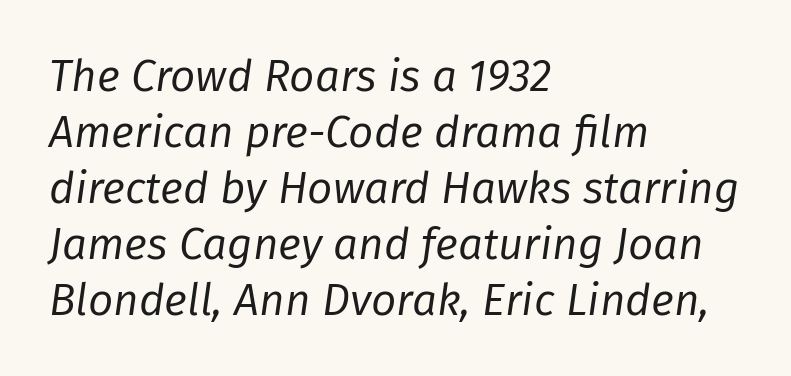
Underline: absent. The rendering keeps characters at their native spacing. Stems here are at most as thick as an everyday book face. Leftover space on each line is placed entirely after the last word. Looks like regular typesetting: each glyph gets only the width it needs. The block of text has a typical density, with ordinary space between rows.
